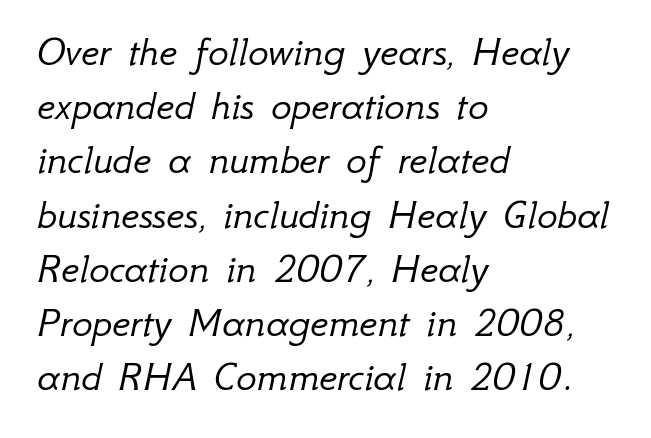
{"italic": "yes", "lean": "right", "slant_degrees": 12, "bold": "no", "weight": "light", "width": "normal", "stroke_contrast": "low", "x_height": "small", "monospaced": "no", "underline": "no", "align": "left", "line_spacing": "normal", "line_spacing_ratio": 1.26, "letter_spacing": "normal", "letter_spacing_em": 0.0, "glyph_px": 43}
